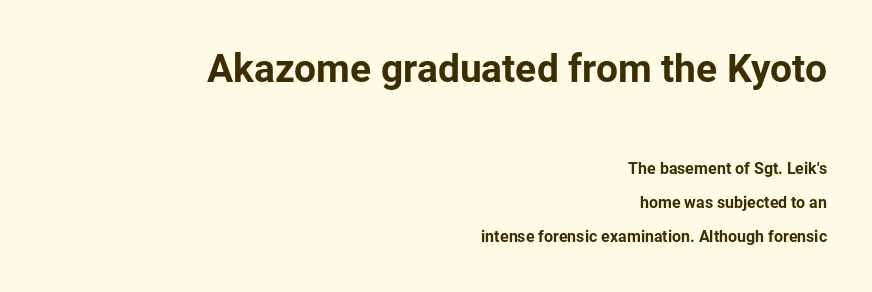
The image shows 39 px bold sans-serif type, upright; set right-aligned, loose line spacing (2.13x), normal letter spacing, not underlined; the first (top) block is 2.44x larger; low stroke contrast and a medium x-height.
